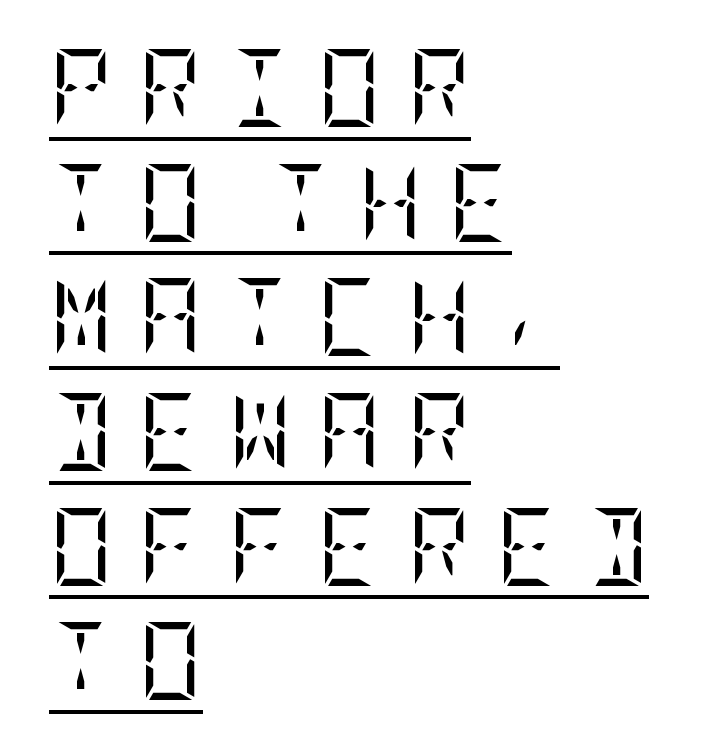
The image shows 78 px regular-weight, condensed serif type, upright; set left-aligned, normal line spacing (1.47x), unusually wide letter spacing (+0.33 em), underlined; low stroke contrast and a large x-height.
